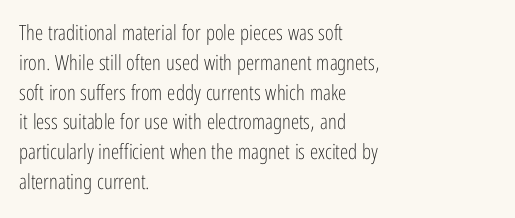
The image shows 21 px text type, upright; set left-aligned, normal line spacing (1.42x), normal letter spacing, not underlined.
